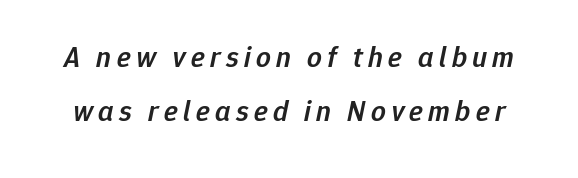
Q: Is the text bold? A: Semi-bold.
Q: Is the text italic (slanted)? A: Yes, it leans right by about 12 degrees.
Q: Is the text underlined? A: No.
Q: Width (condensed, normal, or wide)? A: Normal.
Q: Stroke contrast? A: Low.
Q: x-height? A: Medium.
Q: Monospaced? A: No.
